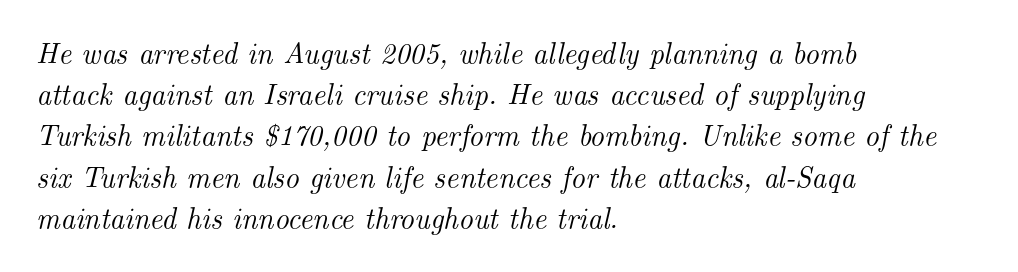
The rendering uses natural spacing where letterforms have individual widths. Unlike a clean sans, this face finishes its strokes with serifs. The compositor pushed each line to the left boundary. Tracking value appears to be zero — textbook default spacing. In terms of posture, this sample is oblique. Glance below the letters and you will spot only blank space.
